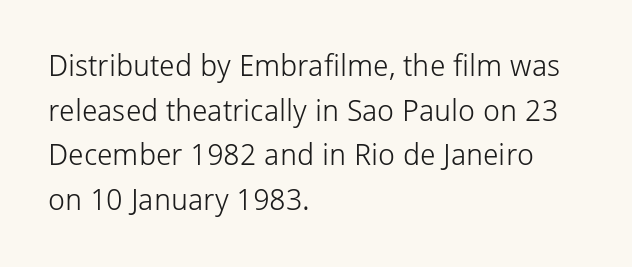
The image shows 30 px light sans-serif type, upright; set left-aligned, normal line spacing (1.49x), normal letter spacing, not underlined; low stroke contrast and a medium x-height.
